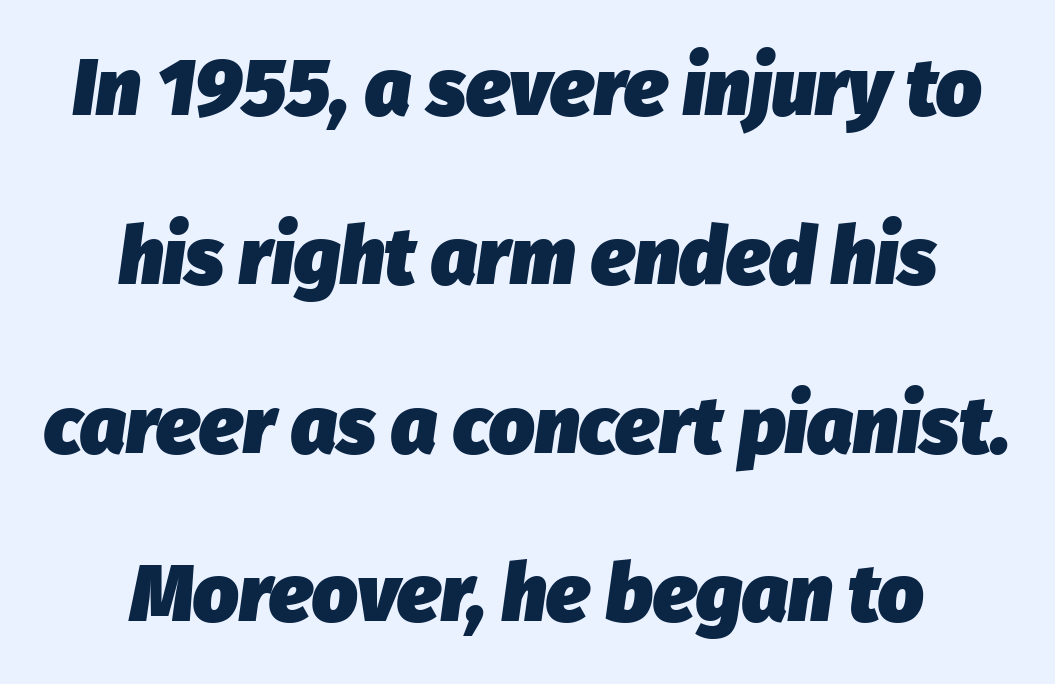
{"italic": "yes", "lean": "right", "slant_degrees": 8, "bold": "yes", "weight": "heavy", "width": "normal", "stroke_contrast": "low", "x_height": "medium", "monospaced": "no", "underline": "no", "align": "center", "line_spacing": "loose", "line_spacing_ratio": 2.11, "letter_spacing": "normal", "letter_spacing_em": 0.0, "glyph_px": 80}
